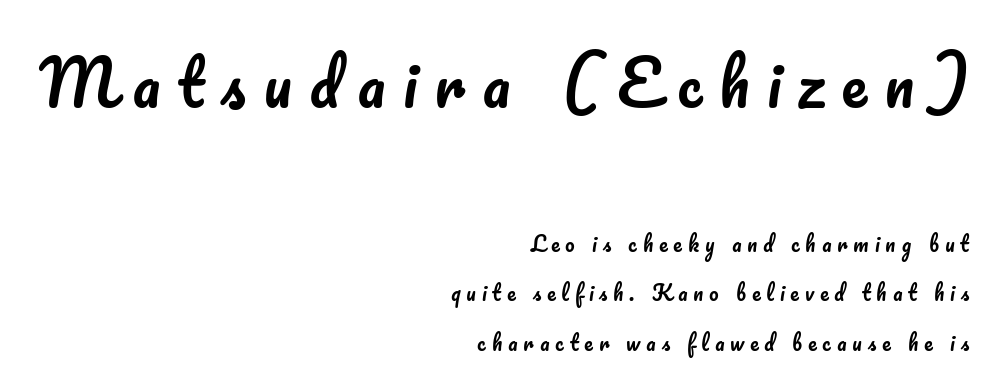
The image shows 62 px text type; set right-aligned, loose line spacing (2.37x), unusually wide letter spacing (+0.28 em), not underlined; the first (top) block is 2.95x larger; low stroke contrast and a small x-height.
